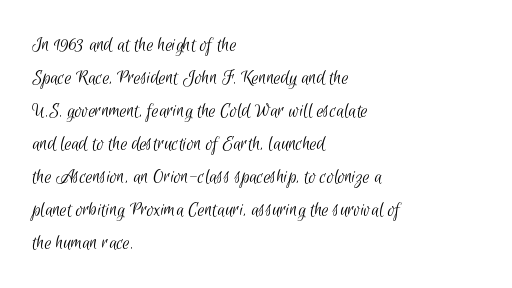
{"bold": "no", "underline": "no", "align": "left", "line_spacing": "normal", "line_spacing_ratio": 1.57, "letter_spacing": "normal", "letter_spacing_em": 0.0, "glyph_px": 21}
